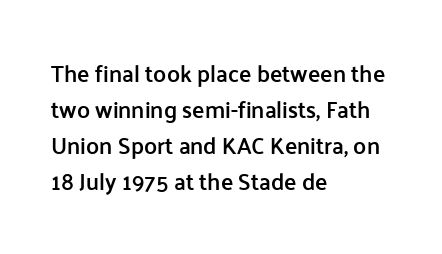
All the whitespace from short lines collects on the right. The space between consecutive lines is moderate. The type is set solid horizontally, with unmodified tracking. Does the lettering tilt? It doesn't — this is upright. Is the type bold? Partly — it's a semibold, heavier than regular but not fully bold.
